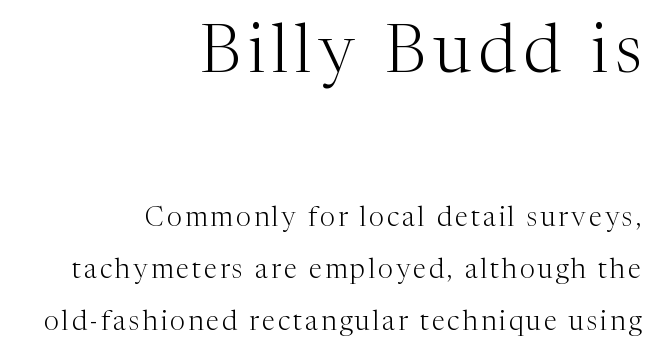
Q: Is the text bold? A: No.
Q: Is the text italic (slanted)? A: No, it is upright.
Q: Is the typeface a serif or a sans-serif typeface? A: Serif.
Q: Is the text underlined? A: No.
Q: How is the paragraph aligned? A: Right-aligned.
Q: Is the spacing between lines tight, normal or loose? A: Loose.
Q: Which block of text is set in a larger size, the first (top) or the second (bottom)? A: The first (top) one.
Q: Width (condensed, normal, or wide)? A: Normal.
Q: Stroke contrast? A: Medium.
Q: x-height? A: Medium.
Q: Monospaced? A: No.
